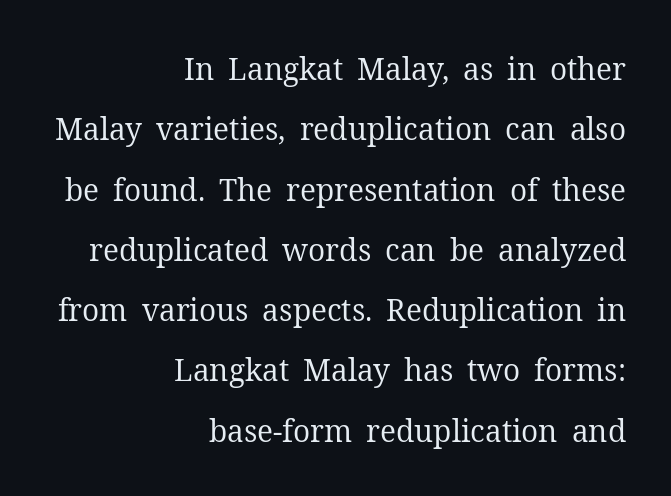
Layout note: lines flush right. Descenders hang freely into open space. In terms of posture, this sample is upright. Here the designer chose a conventional face with non-uniform glyph widths. What stands out about the letter spacing? Nothing — it is the standard amount.
